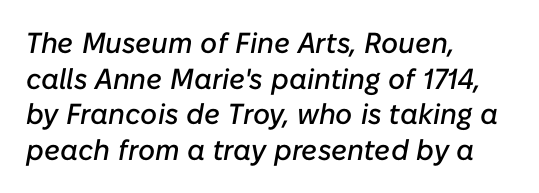
Q: Is the text italic (slanted)? A: Yes, it leans right by about 10 degrees.
Q: Is the text underlined? A: No.
Q: How is the paragraph aligned? A: Left-aligned.
Q: Is the spacing between letters normal or unusually wide? A: Normal.
Q: Width (condensed, normal, or wide)? A: Normal.
Q: Stroke contrast? A: Low.
Q: x-height? A: Medium.
Q: Monospaced? A: No.
